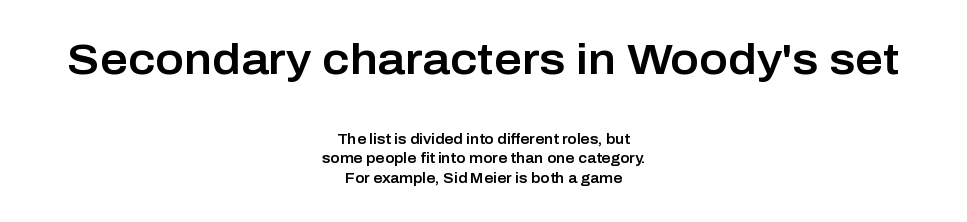
The image shows 43 px sans-serif type, upright; set centered, normal line spacing (1.4x), normal letter spacing, not underlined; the first (top) block is 3.07x larger; low stroke contrast and a medium x-height.
